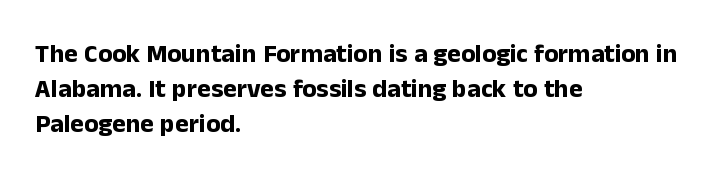
The image shows 26 px bold type, upright; set left-aligned, normal line spacing (1.34x), normal letter spacing, not underlined.
